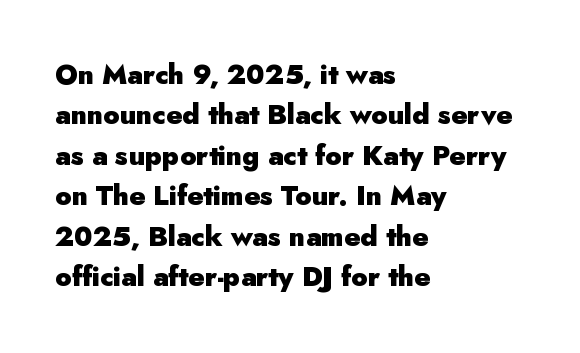
Q: Is the text bold? A: Yes.
Q: Is the text italic (slanted)? A: No, it is upright.
Q: Is the text underlined? A: No.
Q: How is the paragraph aligned? A: Left-aligned.
Q: Is the spacing between letters normal or unusually wide? A: Normal.
Q: Is the spacing between lines tight, normal or loose? A: Normal.
